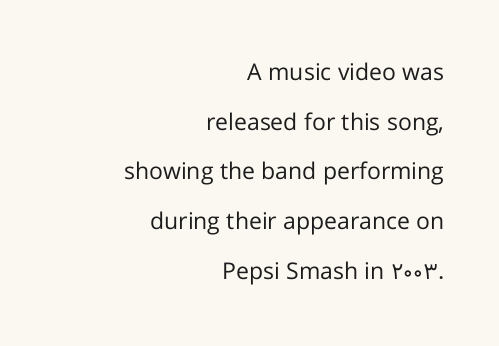
{"italic": "no", "bold": "no", "underline": "no", "align": "right", "line_spacing": "loose", "line_spacing_ratio": 2.16, "letter_spacing": "normal", "letter_spacing_em": 0.0, "glyph_px": 23}
